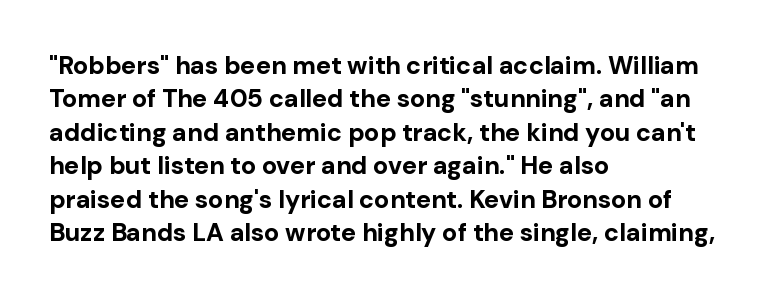
Q: Is the text bold? A: Yes.
Q: Is the text italic (slanted)? A: No, it is upright.
Q: Is the text underlined? A: No.
Q: How is the paragraph aligned? A: Left-aligned.
Q: Is the spacing between letters normal or unusually wide? A: Normal.
Q: Is the spacing between lines tight, normal or loose? A: Normal.
